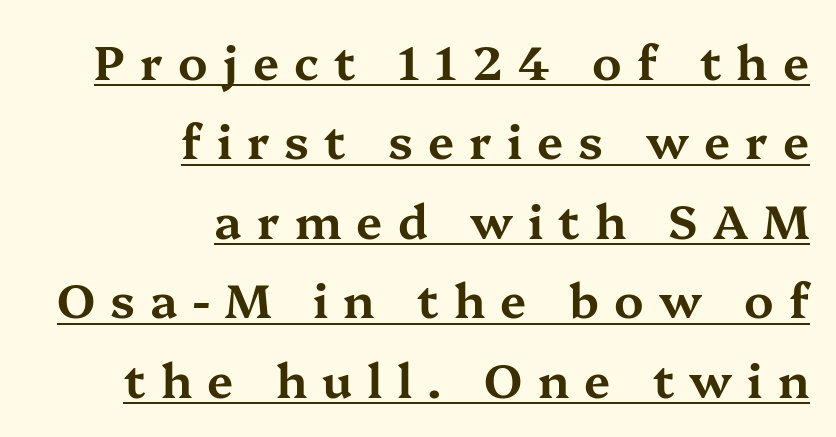
{"serif": "yes", "italic": "no", "width": "wide", "stroke_contrast": "medium", "x_height": "medium", "monospaced": "no", "underline": "yes", "align": "right", "line_spacing": "normal", "line_spacing_ratio": 1.69, "letter_spacing": "wide", "letter_spacing_em": 0.32, "glyph_px": 47}
